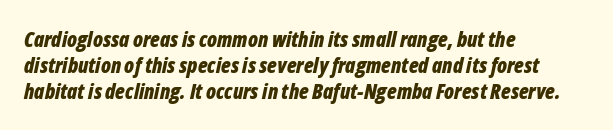
The image shows 21 px bold type, italic (leaning right); set left-aligned, line spacing 1.23x, normal letter spacing, not underlined.
